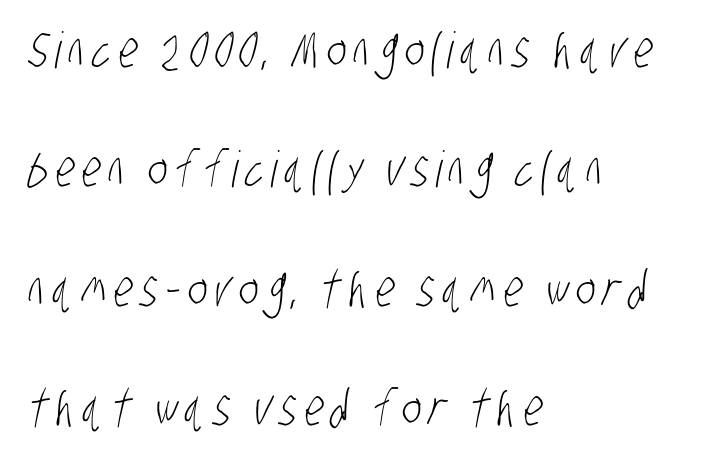
{"serif": "no", "bold": "no", "weight": "light", "width": "condensed", "stroke_contrast": "low", "x_height": "large", "monospaced": "no", "underline": "no", "align": "left", "line_spacing": "loose", "line_spacing_ratio": 2.39, "glyph_px": 50}
